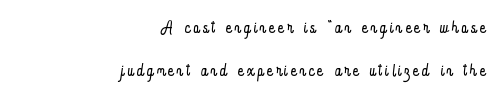
The image shows 23 px text type; set right-aligned, line spacing 1.85x, not underlined.
